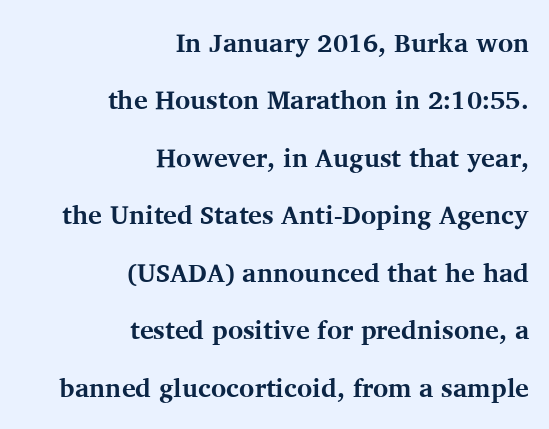
The paragraph shown leans on its right margin. The passage shown is emphatically bold. Nothing unusual about the tracking: characters are spaced as the font intends. The specimen omits any rule beneath the text block's lines.
